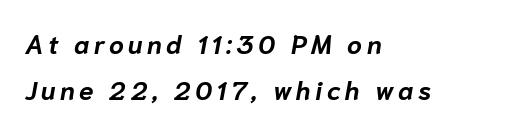
The image shows 26 px bold type, italic (leaning right); set left-aligned, line spacing 1.77x, not underlined.
